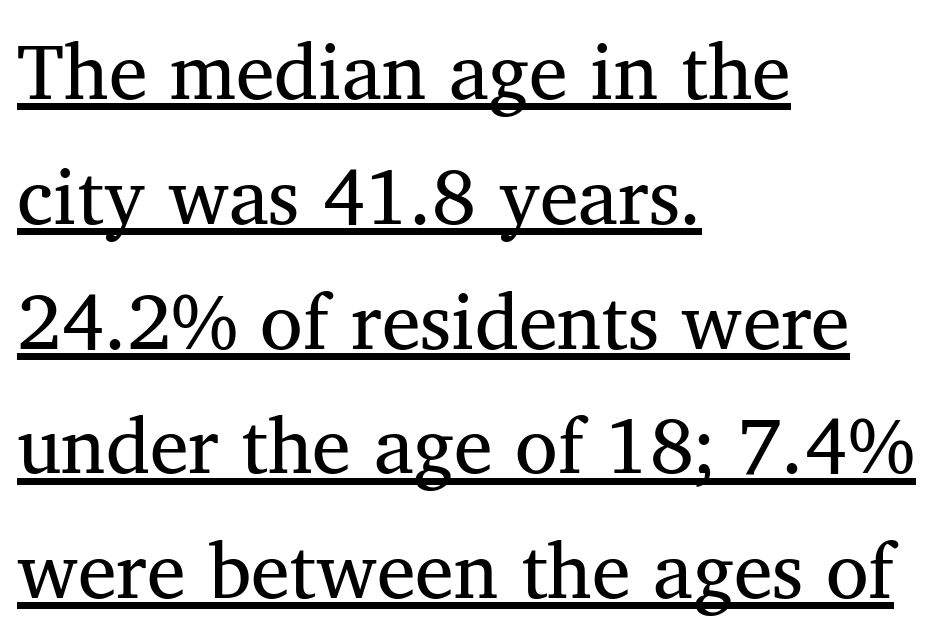
Q: Is the text bold? A: No.
Q: Is the text italic (slanted)? A: No, it is upright.
Q: Is the typeface a serif or a sans-serif typeface? A: Serif.
Q: Is the text underlined? A: Yes.
Q: How is the paragraph aligned? A: Left-aligned.
Q: Is the spacing between letters normal or unusually wide? A: Normal.
Q: Is the spacing between lines tight, normal or loose? A: Normal.
Q: Width (condensed, normal, or wide)? A: Normal.
Q: Stroke contrast? A: Medium.
Q: x-height? A: Medium.
Q: Monospaced? A: No.
